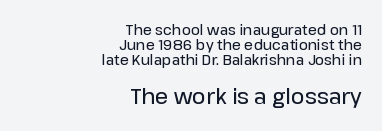
{"italic": "no", "underline": "no", "align": "right", "line_spacing": "tight", "line_spacing_ratio": 1.06, "letter_spacing": "normal", "letter_spacing_em": 0.0, "larger_block": "second", "size_ratio": 1.5, "glyph_px": 21}
